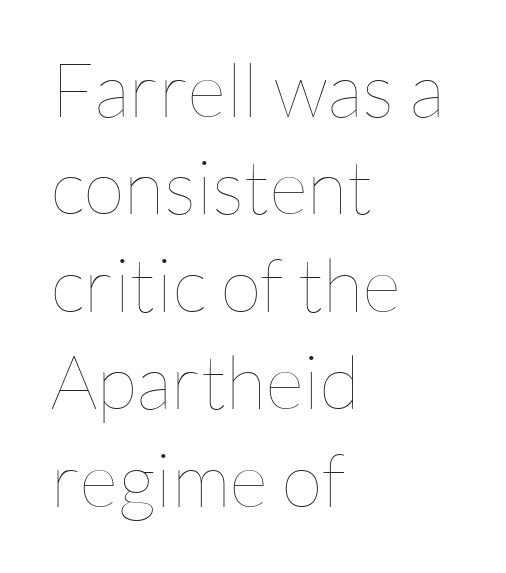
Successive baselines arrive at the customary interval. The weight tops out at a normal text grade. Plain, unruled lines of type. Think of a printed novel: that variable character pitch is what you see here. The type sits square on the baseline with zero lean. Is the block centered? No — it sits flush against the left margin.
